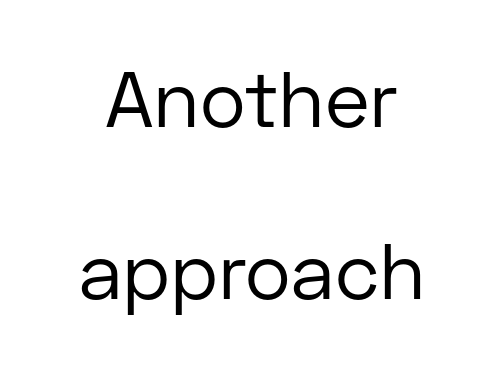
The image shows 78 px regular-weight sans-serif type, upright; set loose line spacing (2.2x), normal letter spacing, not underlined; low stroke contrast and a medium x-height.
